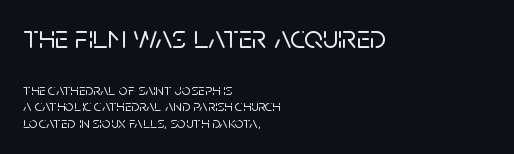
{"serif": "no", "italic": "no", "width": "normal", "stroke_contrast": "low", "x_height": "large", "monospaced": "no", "underline": "no", "align": "left", "line_spacing": "tight", "line_spacing_ratio": 1.02, "letter_spacing": "normal", "letter_spacing_em": 0.0, "larger_block": "first", "size_ratio": 2.06, "glyph_px": 33}
